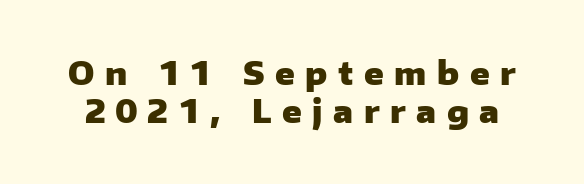
{"serif": "no", "italic": "no", "bold": "yes", "weight": "heavy", "width": "normal", "stroke_contrast": "low", "x_height": "medium", "monospaced": "no", "underline": "no", "line_spacing_ratio": 1.2, "letter_spacing": "wide", "letter_spacing_em": 0.33, "glyph_px": 32}
